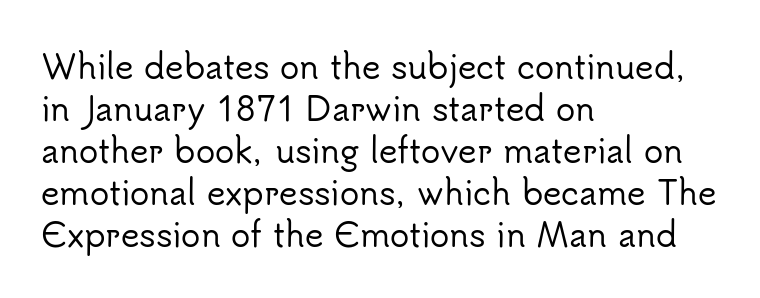
Q: Is the text italic (slanted)? A: No, it is upright.
Q: Is the typeface a serif or a sans-serif typeface? A: Sans-serif.
Q: Is the text underlined? A: No.
Q: How is the paragraph aligned? A: Left-aligned.
Q: Is the spacing between letters normal or unusually wide? A: Normal.
Q: Is the spacing between lines tight, normal or loose? A: Normal.
Q: Width (condensed, normal, or wide)? A: Normal.
Q: Stroke contrast? A: Low.
Q: x-height? A: Small.
Q: Monospaced? A: No.
